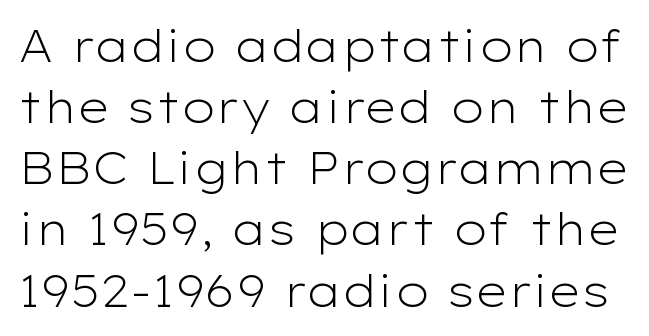
Unbolded letterforms with no extra heft. You could not count columns in this text — the font is proportionally spaced. The specimen omits any rule beneath the text block's lines. The gaps between neighbouring characters are ordinary and unremarkable. If you measured baseline to baseline, you'd find a middling distance.
